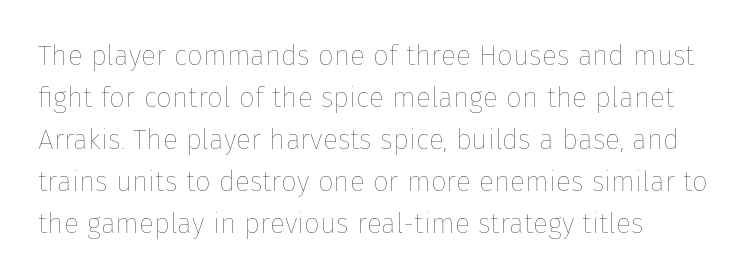
Q: Is the text bold? A: No.
Q: Is the text italic (slanted)? A: No, it is upright.
Q: Is the text underlined? A: No.
Q: How is the paragraph aligned? A: Left-aligned.
Q: Is the spacing between letters normal or unusually wide? A: Normal.
Q: Is the spacing between lines tight, normal or loose? A: Normal.
Q: Width (condensed, normal, or wide)? A: Normal.
Q: Stroke contrast? A: Low.
Q: x-height? A: Medium.
Q: Monospaced? A: No.
